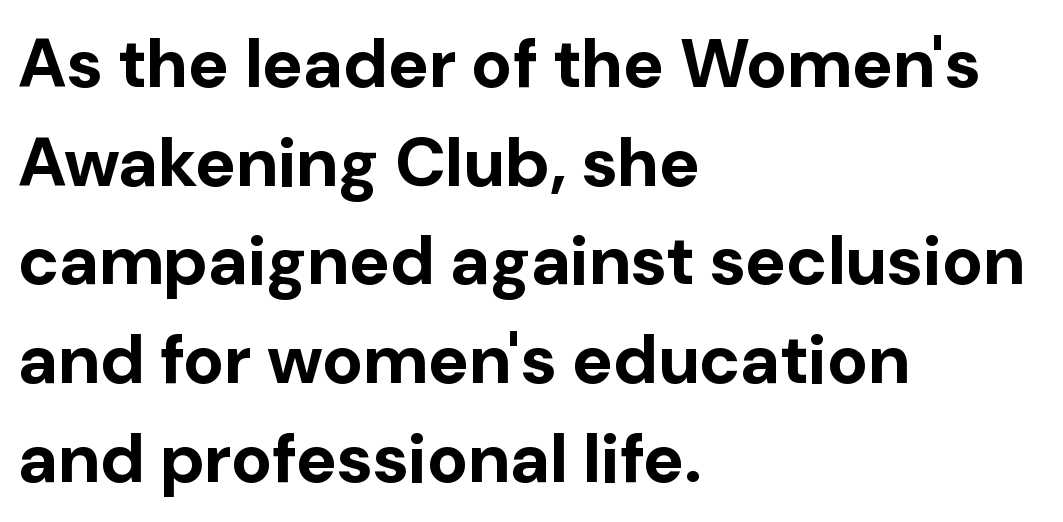
Set as a true bold cut, around the 700 mark. Summary of vertical rhythm: regular, with standard interline spacing. Unmarked baselines from the first word to the last. The text was rendered using a sans face with plain stroke endings. Compared with a centered layout, this one pins lines to the left instead. Quick note: not italic, upright.
